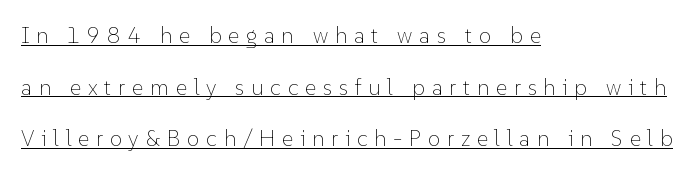
The image shows 22 px text type, upright; set left-aligned, loose line spacing (2.35x), unusually wide letter spacing (+0.31 em), underlined.
